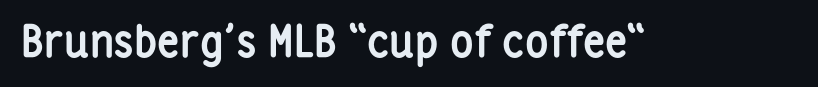
The image shows 44 px semibold, condensed sans-serif type, upright; set normal letter spacing, not underlined; low stroke contrast and a medium x-height.
